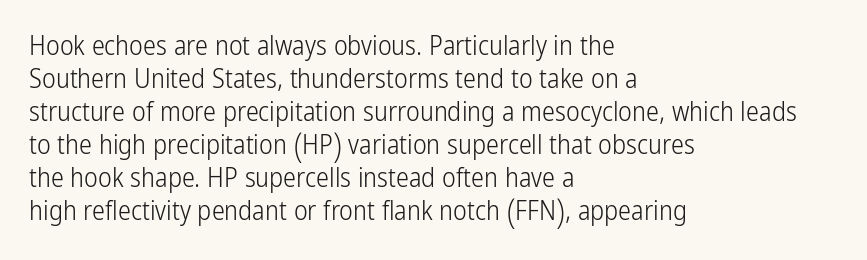
The image shows 26 px text type, upright; set left-aligned, normal line spacing (1.27x), normal letter spacing, not underlined.
